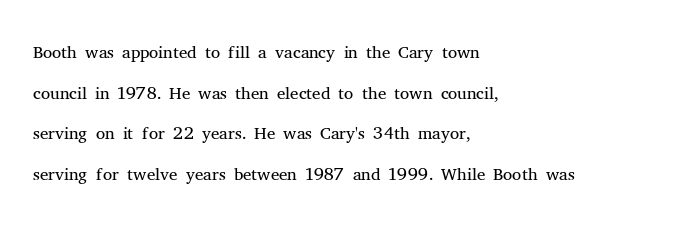
The zone under the glyphs is completely vacant. Letters have the restrained weight of plain body copy at most. Line beginnings align vertically; line endings do not. The gaps between neighbouring characters are ordinary and unremarkable.
